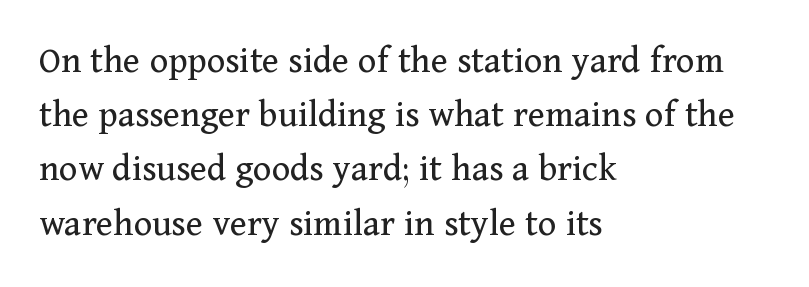
The image shows 39 px regular-weight serif type, upright; set left-aligned, normal line spacing (1.39x), normal letter spacing, not underlined; medium stroke contrast and a medium x-height.
